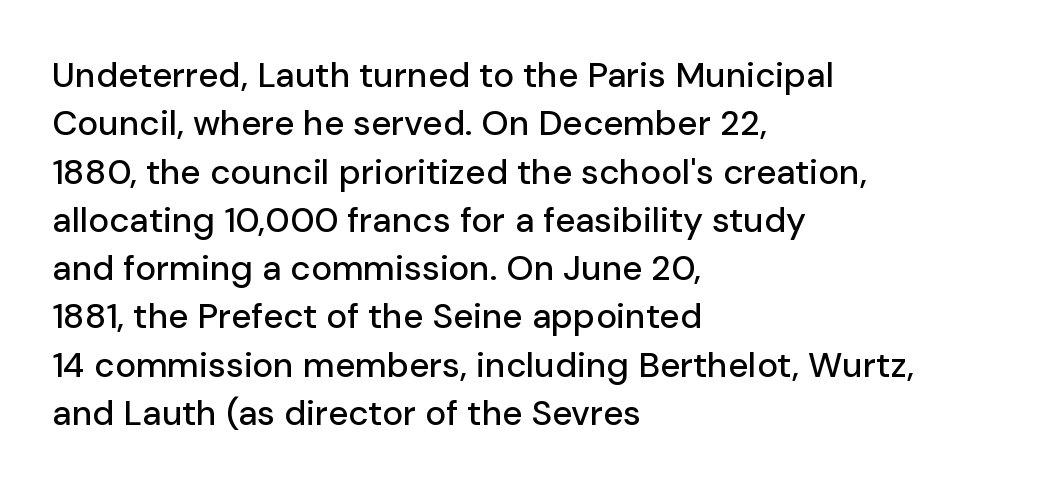
In terms of leading, this rendering sits right in the middle. Posture: vertical. Tracking value appears to be zero — textbook default spacing. Typeset ragged right — the left edge is the straight one. Underline: absent.
